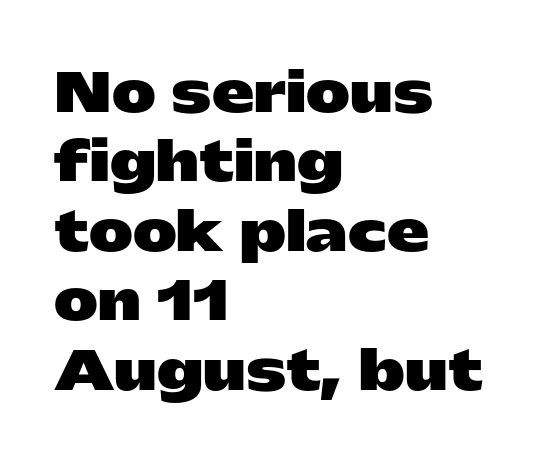
{"serif": "no", "italic": "no", "bold": "yes", "weight": "heavy", "width": "wide", "stroke_contrast": "low", "x_height": "medium", "monospaced": "no", "underline": "no", "align": "left", "line_spacing": "normal", "line_spacing_ratio": 1.31, "letter_spacing": "normal", "letter_spacing_em": 0.0, "glyph_px": 53}
